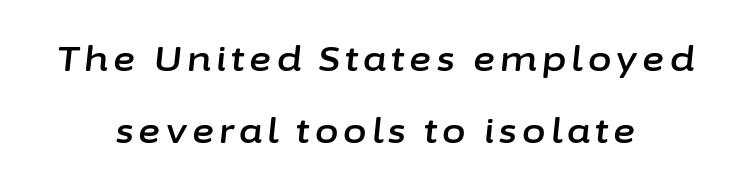
The letters advance in unequal steps, a hallmark of proportional type. Students, observe: this is what heavily led, spacious text looks like. Just letters on the line, the space beneath them empty. Tall strokes in this sample are angled rather than plumb. Is the block centered? Yes — each line is placed symmetrically about the middle.
